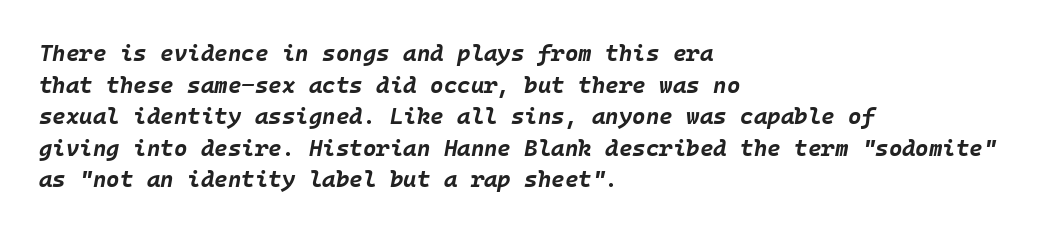
Q: Is the text bold? A: Yes.
Q: Is the text italic (slanted)? A: Yes, it leans right by about 10 degrees.
Q: Is the text underlined? A: No.
Q: How is the paragraph aligned? A: Left-aligned.
Q: Is the spacing between letters normal or unusually wide? A: Normal.
Q: Is the spacing between lines tight, normal or loose? A: Normal.
